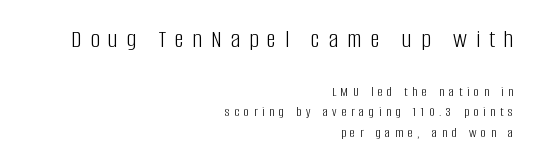
Every row of glyphs terminates at an identical x-position on the right. Think standard paragraph weight, or any step lighter than that. If you squint, the top block still reads clearly — it's the larger of the two. Italic: no, the glyphs are upright roman. How are the letters spaced? Widely, with obvious added tracking.
